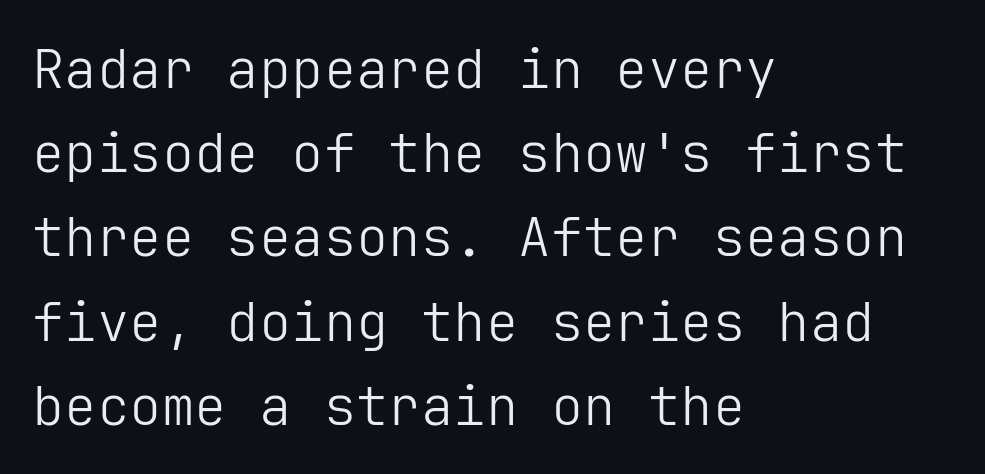
The image shows 54 px light sans-serif type, upright; set left-aligned, normal line spacing (1.56x), normal letter spacing, not underlined; low stroke contrast and a medium x-height.
